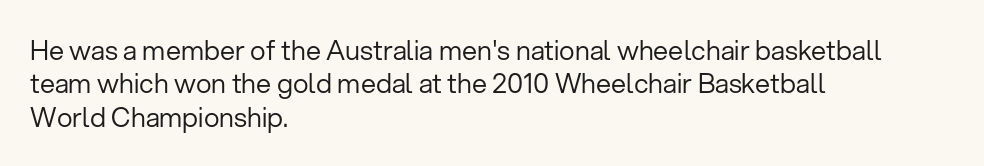
The image shows 27 px text type, upright; set left-aligned, line spacing 1.24x, normal letter spacing, not underlined.
